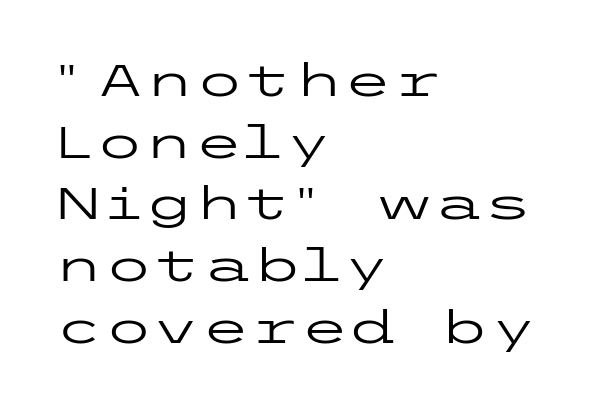
Q: Is the text bold? A: No.
Q: Is the text italic (slanted)? A: No, it is upright.
Q: Is the typeface a serif or a sans-serif typeface? A: Sans-serif.
Q: Is the text underlined? A: No.
Q: How is the paragraph aligned? A: Left-aligned.
Q: Is the spacing between letters normal or unusually wide? A: Normal.
Q: Is the spacing between lines tight, normal or loose? A: Normal.
Q: Width (condensed, normal, or wide)? A: Wide.
Q: Stroke contrast? A: Low.
Q: x-height? A: Medium.
